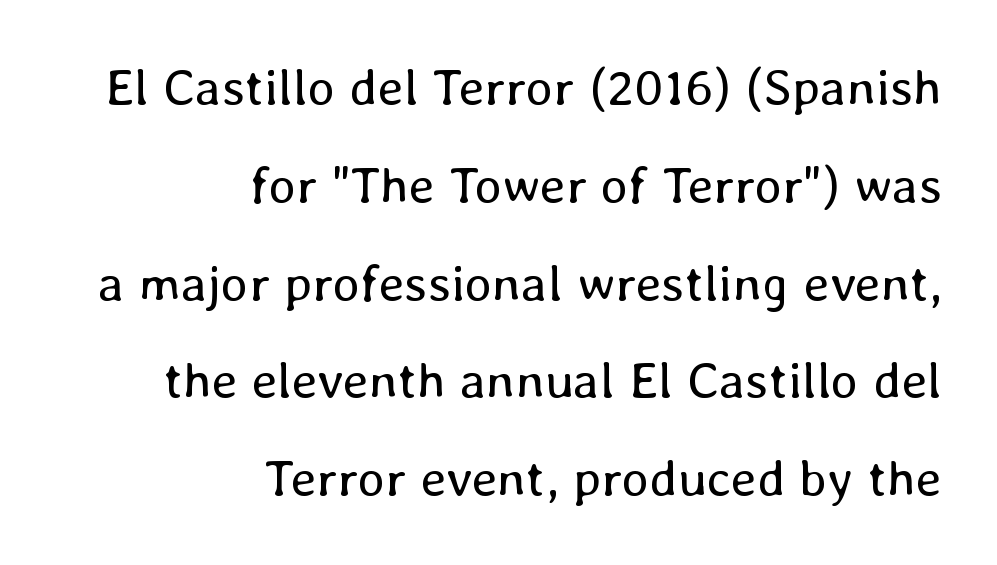
Q: Is the text bold? A: No.
Q: Is the text italic (slanted)? A: No, it is upright.
Q: Is the text underlined? A: No.
Q: How is the paragraph aligned? A: Right-aligned.
Q: Is the spacing between letters normal or unusually wide? A: Normal.
Q: Width (condensed, normal, or wide)? A: Normal.
Q: Stroke contrast? A: Low.
Q: x-height? A: Medium.
Q: Monospaced? A: No.
